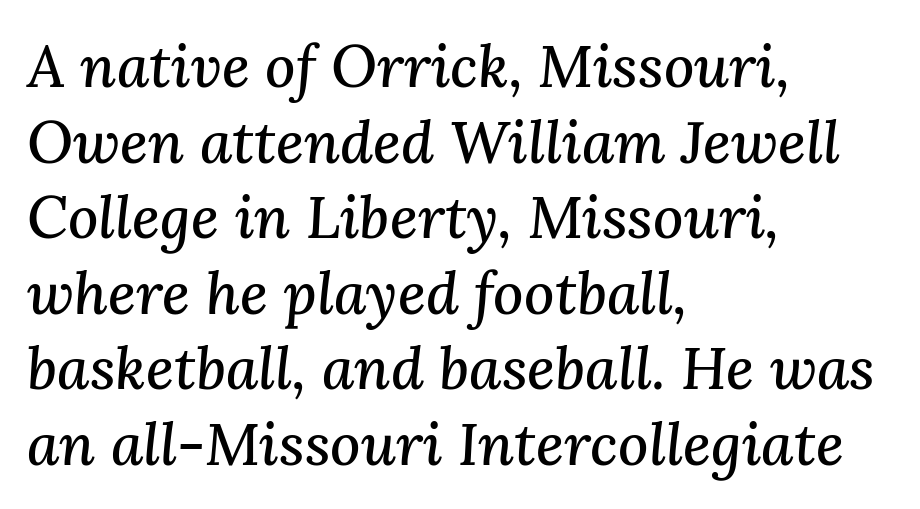
The image shows 59 px serif type, italic (leaning right); set left-aligned, normal line spacing (1.28x), normal letter spacing, not underlined; medium stroke contrast and a medium x-height.
